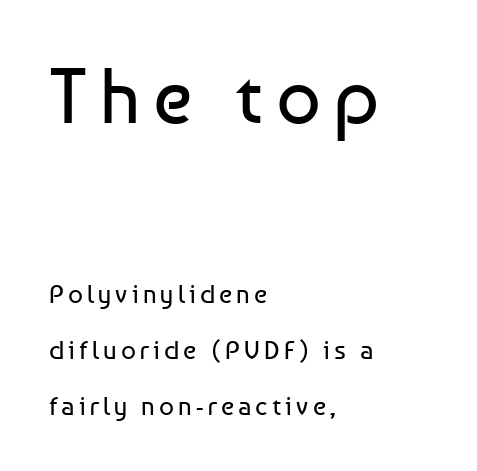
The zone under the glyphs is completely vacant. Is the stroke heavy? The answer is a plain regular-or-lighter. Quick note: interline space is abundant. Note the varied advance widths — an 'i' is clearly narrower than an 'm'. Does the lettering tilt? It doesn't — this is upright. Which chunk is bigger? The first one — the top block dwarfs the bottom.
